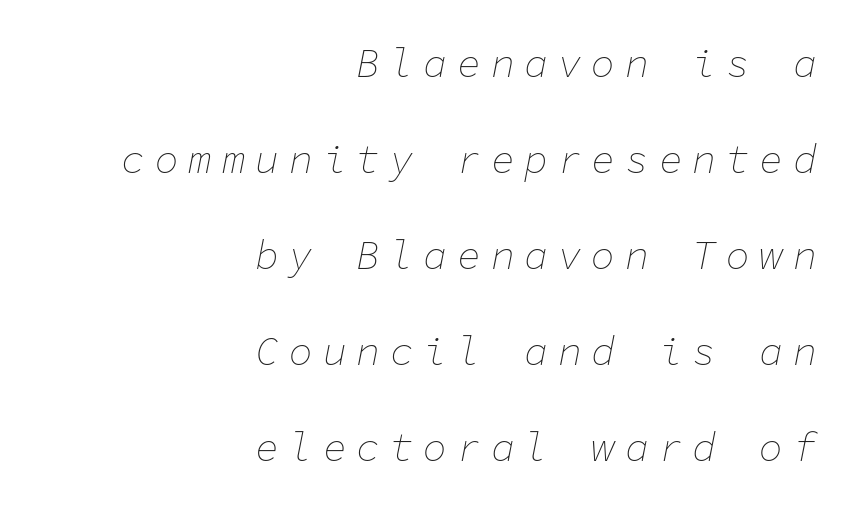
The image shows 40 px thin type, italic (leaning right), monospaced; set right-aligned, loose line spacing (2.4x), unusually wide letter spacing (+0.24 em), not underlined; low stroke contrast and a medium x-height.
